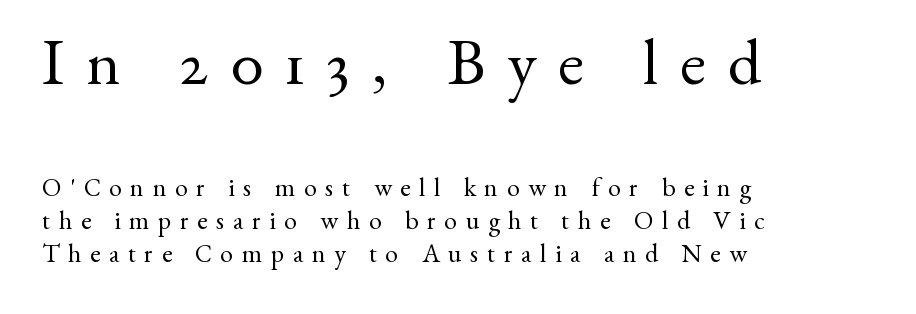
The image shows 66 px regular-weight serif type, upright; set left-aligned, normal line spacing (1.27x), unusually wide letter spacing (+0.33 em), not underlined; the first (top) block is 2.54x larger; medium stroke contrast and a small x-height.
